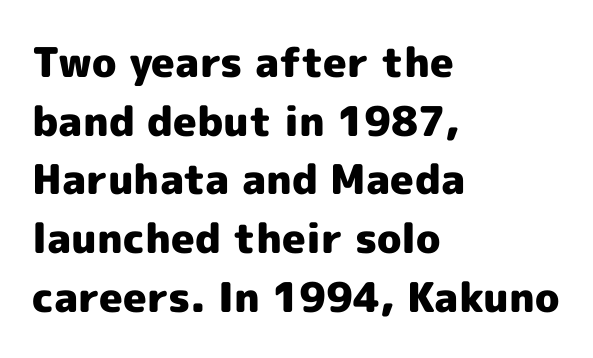
Q: Is the text bold? A: Yes.
Q: Is the text italic (slanted)? A: No, it is upright.
Q: Is the typeface a serif or a sans-serif typeface? A: Sans-serif.
Q: Is the text underlined? A: No.
Q: How is the paragraph aligned? A: Left-aligned.
Q: Is the spacing between letters normal or unusually wide? A: Normal.
Q: Is the spacing between lines tight, normal or loose? A: Normal.
Q: Width (condensed, normal, or wide)? A: Normal.
Q: x-height? A: Medium.
Q: Monospaced? A: No.
